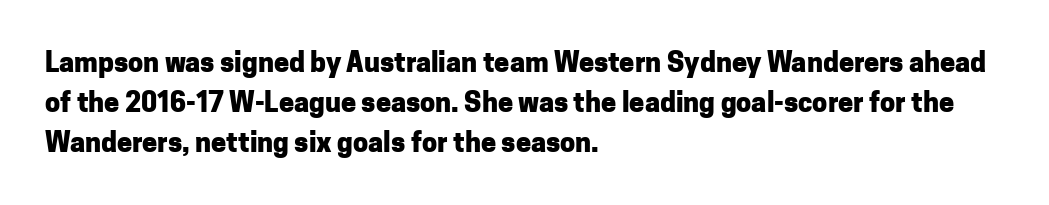
Q: Is the text bold? A: Yes.
Q: Is the text italic (slanted)? A: No, it is upright.
Q: Is the text underlined? A: No.
Q: How is the paragraph aligned? A: Left-aligned.
Q: Is the spacing between letters normal or unusually wide? A: Normal.
Q: Is the spacing between lines tight, normal or loose? A: Normal.
